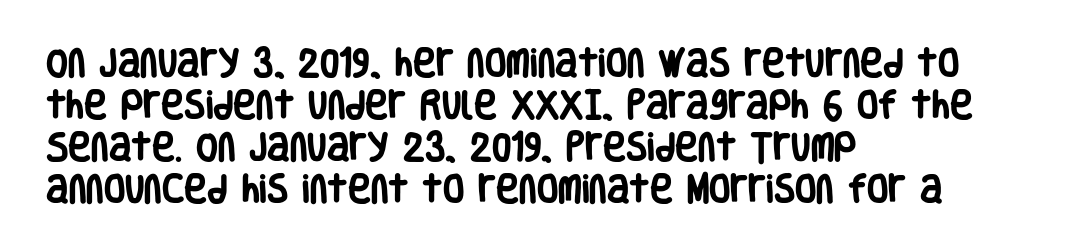
Q: Is the text bold? A: Yes.
Q: Is the text italic (slanted)? A: No, it is upright.
Q: Is the typeface a serif or a sans-serif typeface? A: Sans-serif.
Q: Is the text underlined? A: No.
Q: How is the paragraph aligned? A: Left-aligned.
Q: Is the spacing between letters normal or unusually wide? A: Normal.
Q: Is the spacing between lines tight, normal or loose? A: Normal.
Q: Width (condensed, normal, or wide)? A: Condensed.
Q: Stroke contrast? A: Low.
Q: x-height? A: Large.
Q: Monospaced? A: No.
